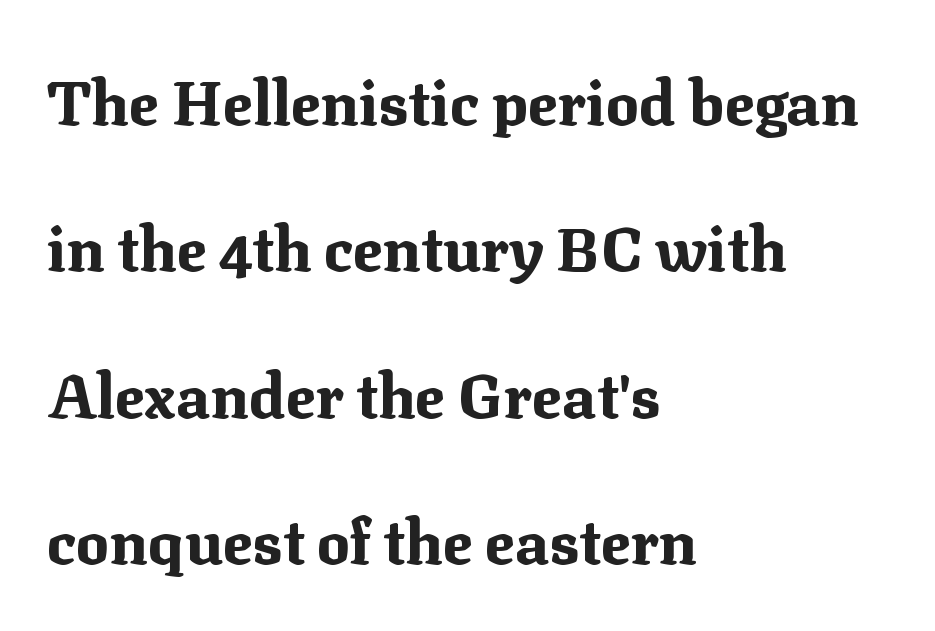
Q: Is the text bold? A: Yes.
Q: Is the text italic (slanted)? A: No, it is upright.
Q: Is the typeface a serif or a sans-serif typeface? A: Serif.
Q: Is the text underlined? A: No.
Q: How is the paragraph aligned? A: Left-aligned.
Q: Is the spacing between letters normal or unusually wide? A: Normal.
Q: Is the spacing between lines tight, normal or loose? A: Loose.
Q: Width (condensed, normal, or wide)? A: Normal.
Q: Stroke contrast? A: Medium.
Q: x-height? A: Medium.
Q: Monospaced? A: No.
